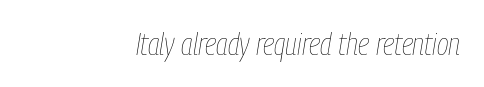
Q: Is the text bold? A: No.
Q: Is the text italic (slanted)? A: Yes, it leans right by about 9 degrees.
Q: Is the text underlined? A: No.
Q: How is the paragraph aligned? A: Right-aligned.
Q: Is the spacing between letters normal or unusually wide? A: Normal.
Q: Width (condensed, normal, or wide)? A: Condensed.
Q: Stroke contrast? A: Low.
Q: x-height? A: Medium.
Q: Monospaced? A: No.
